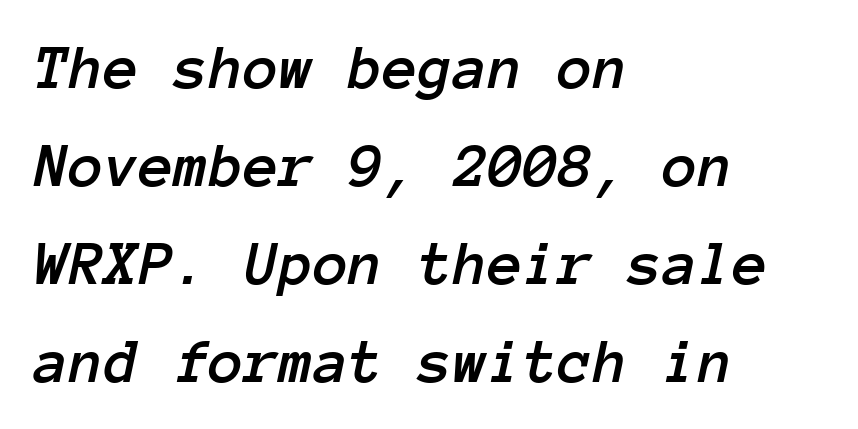
{"italic": "yes", "lean": "right", "slant_degrees": 12, "width": "normal", "stroke_contrast": "low", "x_height": "medium", "monospaced": "yes", "underline": "no", "align": "left", "line_spacing": "normal", "line_spacing_ratio": 1.53, "letter_spacing": "normal", "letter_spacing_em": 0.0, "glyph_px": 64}
